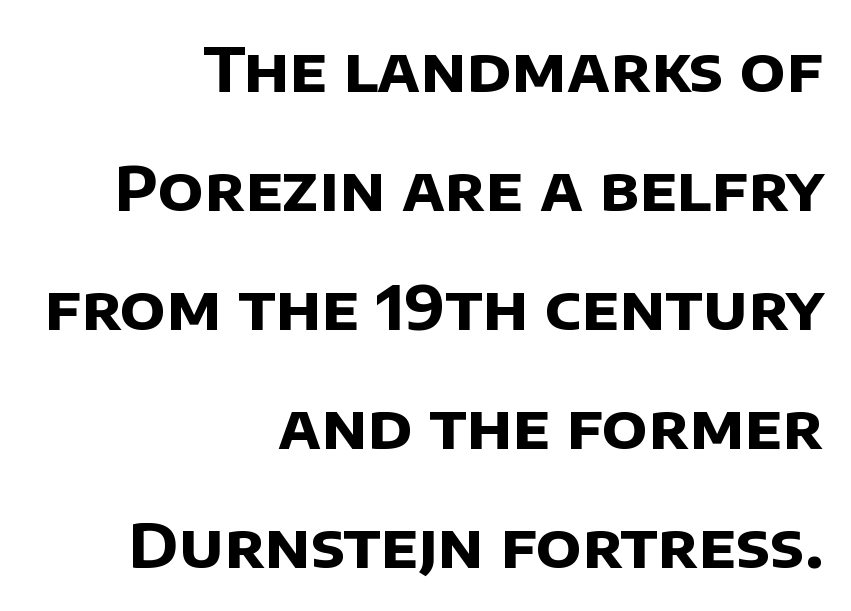
Q: Is the text bold? A: Yes.
Q: Is the typeface a serif or a sans-serif typeface? A: Sans-serif.
Q: Is the text underlined? A: No.
Q: How is the paragraph aligned? A: Right-aligned.
Q: Is the spacing between letters normal or unusually wide? A: Normal.
Q: Is the spacing between lines tight, normal or loose? A: Loose.
Q: Width (condensed, normal, or wide)? A: Normal.
Q: Stroke contrast? A: Low.
Q: x-height? A: Large.
Q: Monospaced? A: No.
